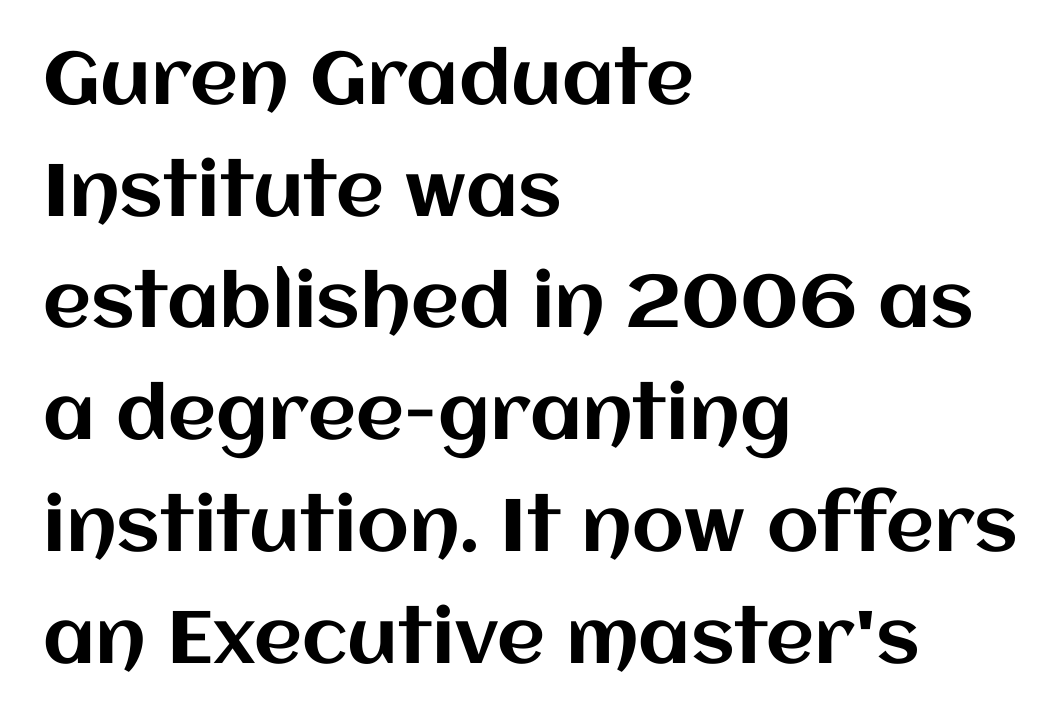
Q: Is the text italic (slanted)? A: No, it is upright.
Q: Is the text underlined? A: No.
Q: How is the paragraph aligned? A: Left-aligned.
Q: Is the spacing between letters normal or unusually wide? A: Normal.
Q: Is the spacing between lines tight, normal or loose? A: Normal.
Q: Width (condensed, normal, or wide)? A: Normal.
Q: Stroke contrast? A: Medium.
Q: x-height? A: Large.
Q: Monospaced? A: No.
